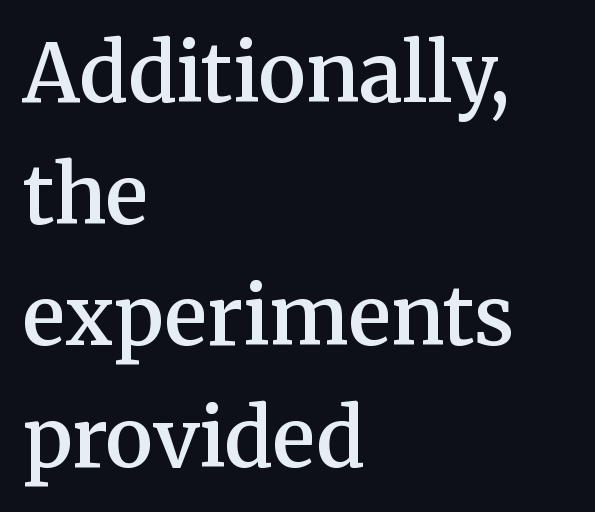
The passage shown is semibold, sitting just below true bold. A typesetter would call this proportional, since set widths differ per character. Quick note: interline space is typical. It's the straight-up-and-down kind of type. The text was rendered using a seriffed face with decorative stroke endings.
